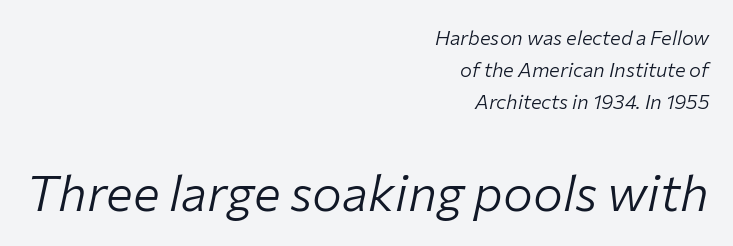
{"italic": "yes", "lean": "right", "slant_degrees": 12, "bold": "no", "weight": "light", "width": "normal", "stroke_contrast": "low", "x_height": "medium", "monospaced": "no", "underline": "no", "align": "right", "line_spacing": "normal", "line_spacing_ratio": 1.6, "letter_spacing": "normal", "letter_spacing_em": 0.0, "larger_block": "second", "size_ratio": 2.5, "glyph_px": 50}
